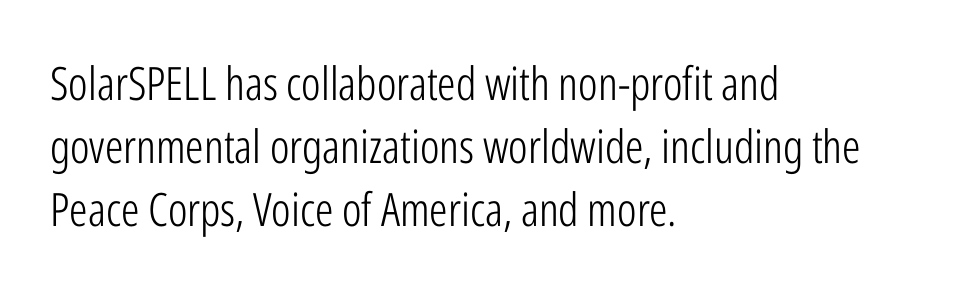
Q: Is the text bold? A: No.
Q: Is the text italic (slanted)? A: No, it is upright.
Q: Is the typeface a serif or a sans-serif typeface? A: Sans-serif.
Q: Is the text underlined? A: No.
Q: How is the paragraph aligned? A: Left-aligned.
Q: Is the spacing between letters normal or unusually wide? A: Normal.
Q: Is the spacing between lines tight, normal or loose? A: Normal.
Q: Width (condensed, normal, or wide)? A: Condensed.
Q: Stroke contrast? A: Low.
Q: x-height? A: Medium.
Q: Monospaced? A: No.
